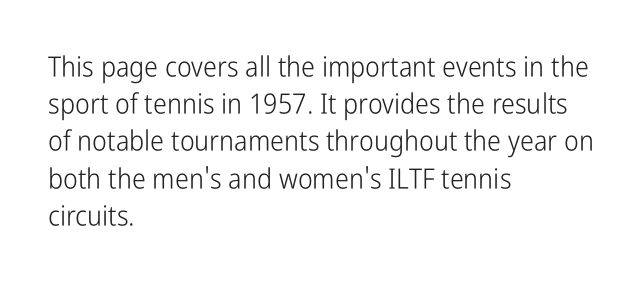
The lettering holds an erect, upright posture throughout. Default kerning and tracking; the words read as compact shapes. No word sits above an underline. Caption: face not bold, strokes unweighted. The leading is moderate, giving the passage an even texture.
